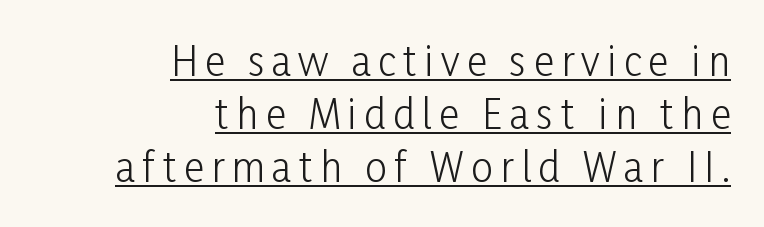
Unlike a traditional serif, this face leaves its strokes unadorned. Reading down the column, the eye jumps a familiar distance to each next line. This rendering features underlined lettering. Characters remain perfectly vertical along every line. Every row of glyphs terminates at an identical x-position on the right.
